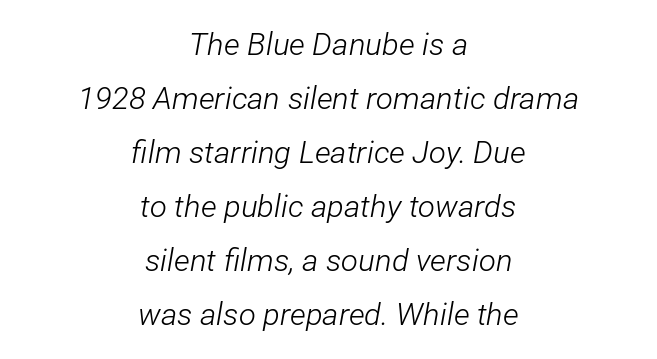
The image shows 31 px light, condensed type, italic (leaning right); set centered, line spacing 1.74x, normal letter spacing, not underlined; low stroke contrast and a medium x-height.
